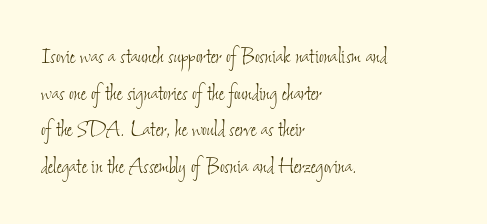
Interline gaps are of average width in this sample. The face looks like a standard text weight, possibly lighter. The line texture is even and compact thanks to regular tracking. Just letters on the line, the space beneath them empty. This sample is left-justified, so line endings fall wherever the words run out.
